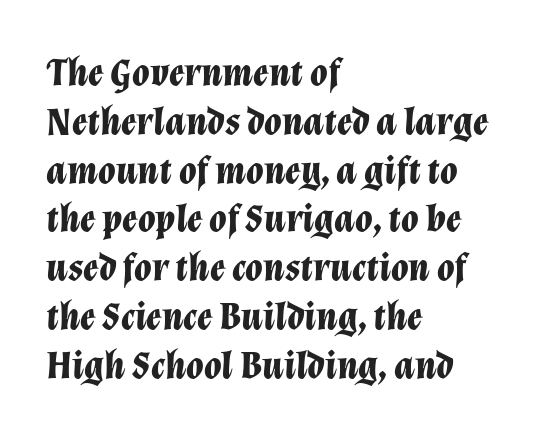
Tracking here is standard; glyphs follow each other at the usual distance. Emphasis-style slanted type is in use. A student would call this left alignment; a typographer would say flush left, rag right. The sample has been set heavy, in full bold. The baseline area is clear.
